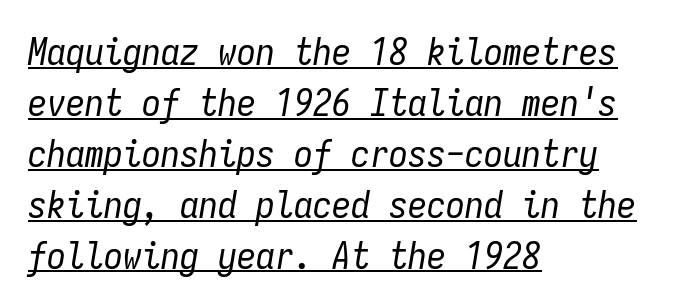
Q: Is the text bold? A: No.
Q: Is the text italic (slanted)? A: Yes, it leans right by about 9 degrees.
Q: Is the text underlined? A: Yes.
Q: How is the paragraph aligned? A: Left-aligned.
Q: Is the spacing between letters normal or unusually wide? A: Normal.
Q: Is the spacing between lines tight, normal or loose? A: Normal.
Q: Width (condensed, normal, or wide)? A: Condensed.
Q: Stroke contrast? A: Low.
Q: x-height? A: Medium.
Q: Monospaced? A: Yes.
